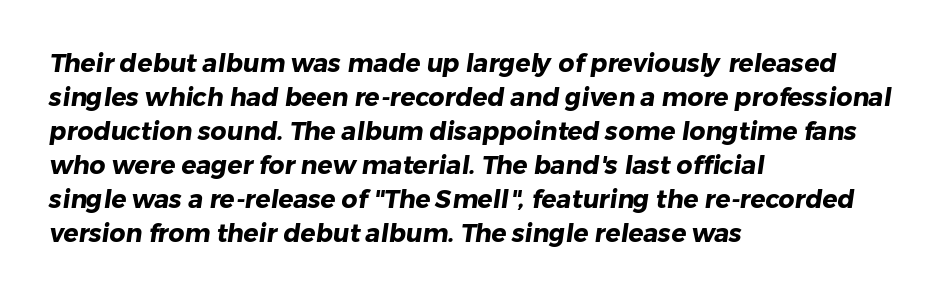
Horizontally, the lines are justified to the leading edge only. You could call the tracking neutral — neither tight nor loose. A bare baseline throughout the passage. Summary of vertical rhythm: regular, with standard interline spacing. The sample has been set heavy, in full bold.
